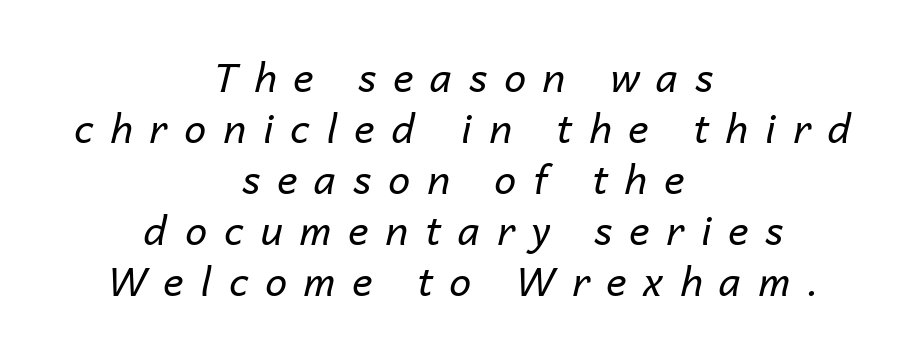
Q: Is the text bold? A: No.
Q: Is the text italic (slanted)? A: Yes, it leans right by about 14 degrees.
Q: Is the text underlined? A: No.
Q: How is the paragraph aligned? A: Centered.
Q: Is the spacing between letters normal or unusually wide? A: Unusually wide.
Q: Is the spacing between lines tight, normal or loose? A: Normal.
Q: Width (condensed, normal, or wide)? A: Normal.
Q: Stroke contrast? A: Low.
Q: x-height? A: Medium.
Q: Monospaced? A: No.
